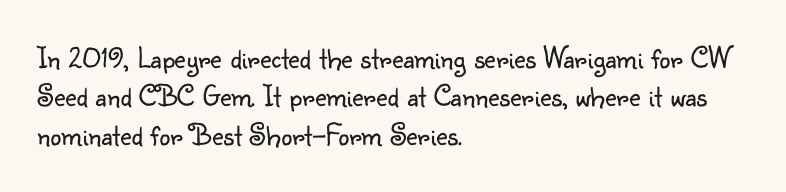
The image shows 31 px light sans-serif type, upright; set left-aligned, line spacing 1.24x, normal letter spacing, not underlined; low stroke contrast and a small x-height.
